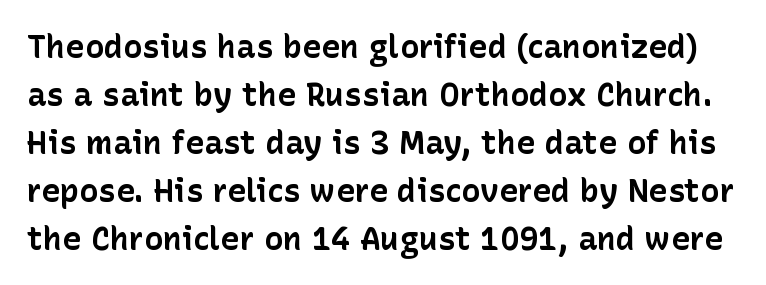
The image shows 32 px bold sans-serif type, upright; set normal line spacing (1.5x), normal letter spacing, not underlined; low stroke contrast and a medium x-height.
